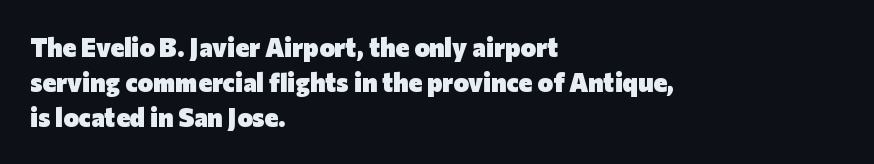
Q: Is the text bold? A: Yes.
Q: Is the text italic (slanted)? A: No, it is upright.
Q: Is the text underlined? A: No.
Q: How is the paragraph aligned? A: Left-aligned.
Q: Is the spacing between letters normal or unusually wide? A: Normal.
Q: Is the spacing between lines tight, normal or loose? A: Normal.
